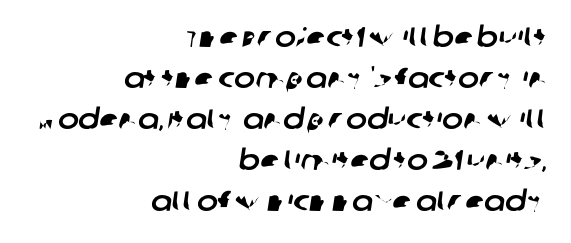
The lines are quadded right. What's the leading like? Ordinary, nothing unusual. Classification — sans serif. Clear beneath every line of the passage.
